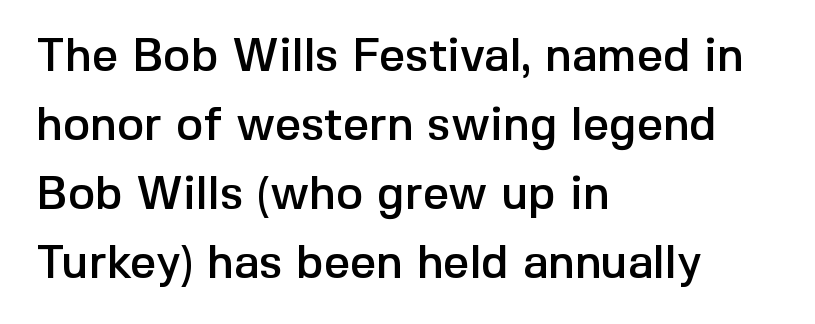
{"serif": "no", "italic": "no", "width": "normal", "x_height": "medium", "monospaced": "no", "underline": "no", "align": "left", "line_spacing": "normal", "line_spacing_ratio": 1.5, "letter_spacing": "normal", "letter_spacing_em": 0.0, "glyph_px": 46}
